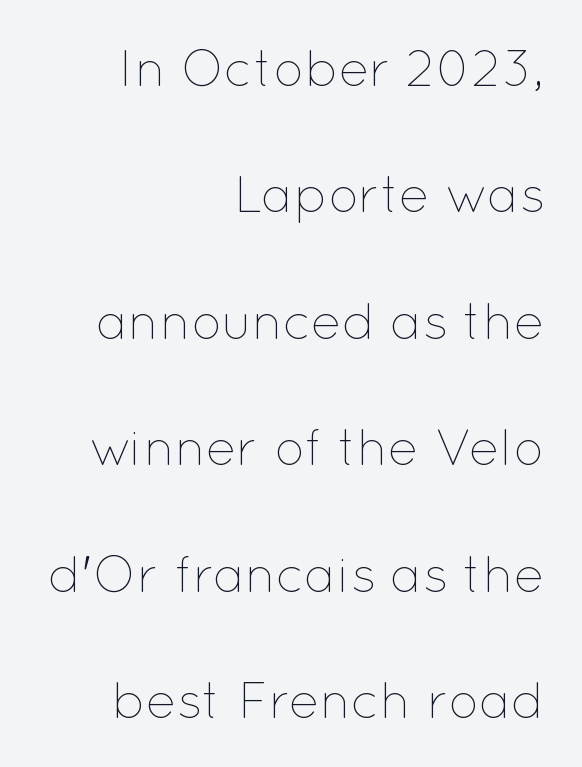
{"italic": "no", "bold": "no", "weight": "thin", "width": "normal", "stroke_contrast": "low", "x_height": "medium", "monospaced": "no", "underline": "no", "align": "right", "line_spacing": "loose", "line_spacing_ratio": 2.48, "letter_spacing": "normal", "letter_spacing_em": 0.0, "glyph_px": 51}
